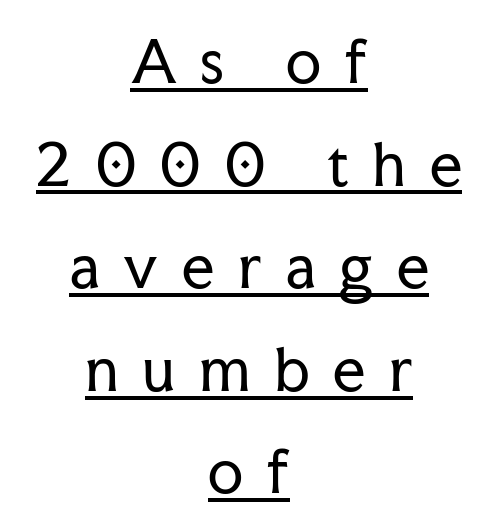
Characters remain perfectly vertical along every line. This is not heavy type; no bold has been used. Emphasis is given by a line drawn under the lettering. Compared with typical body copy, the letter spacing here is much looser. The paragraph shown floats in the horizontal middle.
